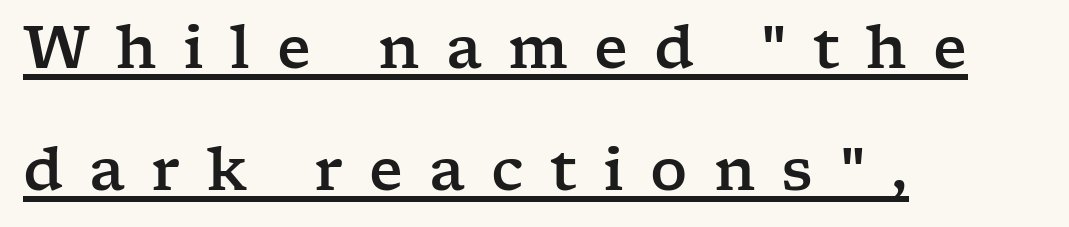
The image shows 58 px wide serif type, upright; set left-aligned, loose line spacing (2.1x), unusually wide letter spacing (+0.45 em), underlined; low stroke contrast and a medium x-height.
